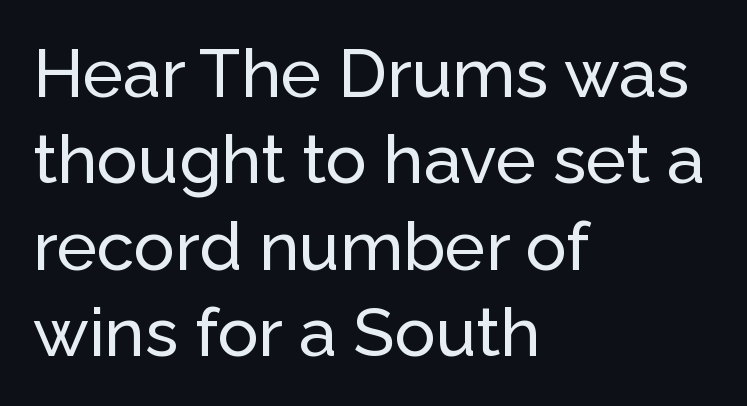
The image shows 68 px sans-serif type, upright; set left-aligned, normal line spacing (1.27x), normal letter spacing, not underlined; low stroke contrast and a medium x-height.
